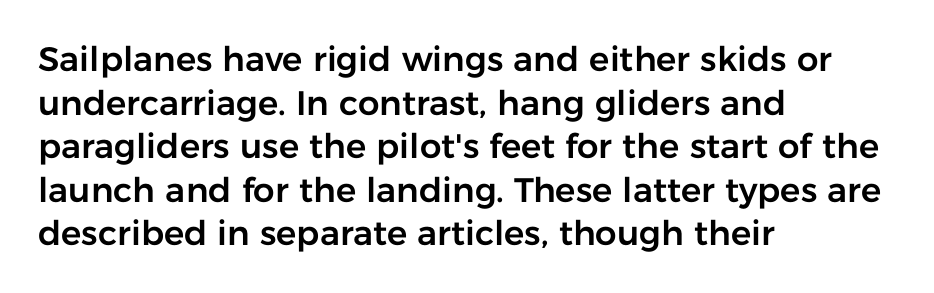
Underlining? Definitely not there. Each letter's strokes conclude bluntly, with no projecting serifs. The letters advance in unequal steps, a hallmark of proportional type. A typesetter would call this leading conventional body-copy spacing.
